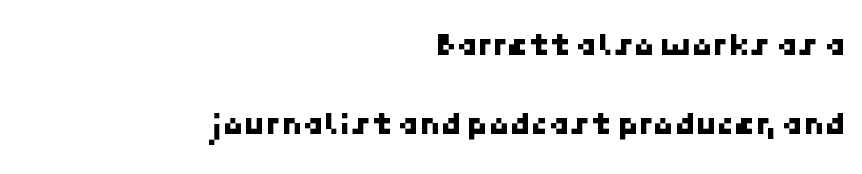
Q: Is the typeface a serif or a sans-serif typeface? A: Sans-serif.
Q: Is the text underlined? A: No.
Q: How is the paragraph aligned? A: Right-aligned.
Q: Is the spacing between letters normal or unusually wide? A: Normal.
Q: Is the spacing between lines tight, normal or loose? A: Loose.
Q: Width (condensed, normal, or wide)? A: Normal.
Q: Stroke contrast? A: Low.
Q: x-height? A: Medium.
